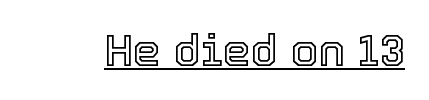
Q: Is the text italic (slanted)? A: No, it is upright.
Q: Is the text underlined? A: Yes.
Q: Is the spacing between letters normal or unusually wide? A: Normal.
Q: Width (condensed, normal, or wide)? A: Normal.
Q: x-height? A: Medium.
Q: Monospaced? A: No.
